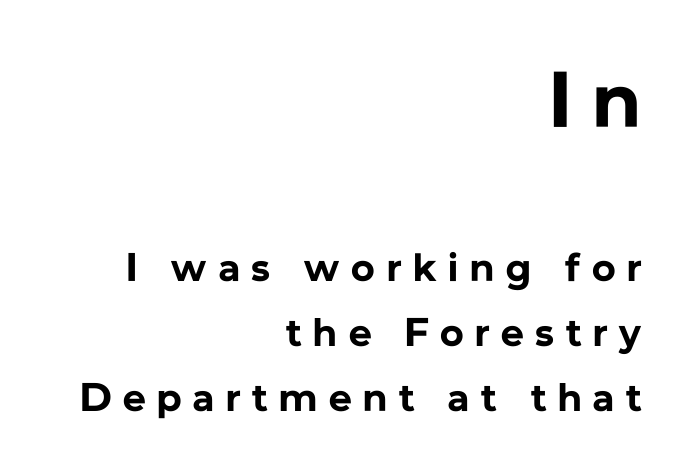
Characters remain perfectly vertical along every line. Rows of type keep a routine distance in the vertical direction. Large over small — that's the arrangement of the two blocks here. This rendering features lettering with no underline. Notice how the passage keeps a crisp vertical edge on the right only.
